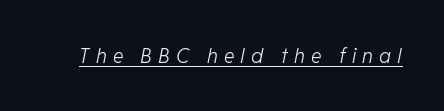
Q: Is the text bold? A: No.
Q: Is the text italic (slanted)? A: Yes, it leans right by about 11 degrees.
Q: Is the text underlined? A: Yes.
Q: Is the spacing between letters normal or unusually wide? A: Unusually wide.
